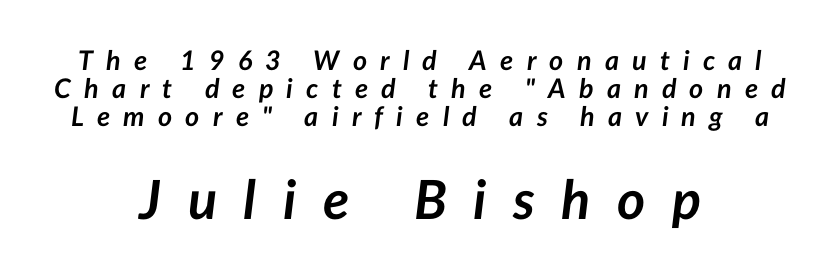
Here the designer chose a conventional face with non-uniform glyph widths. Each word looks stretched out because of the extra space between its letters. Here the second block reads like a headline and the first like body copy. Casual observation: everything's sitting right in the middle.
